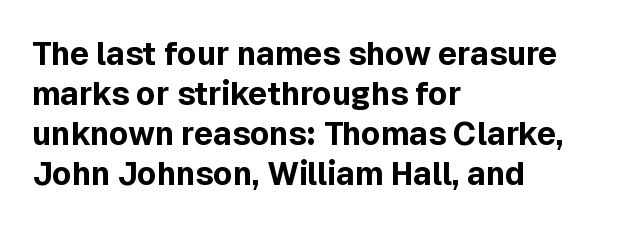
The image shows 32 px bold sans-serif type, upright; set left-aligned, normal line spacing (1.25x), normal letter spacing, not underlined; a medium x-height.
